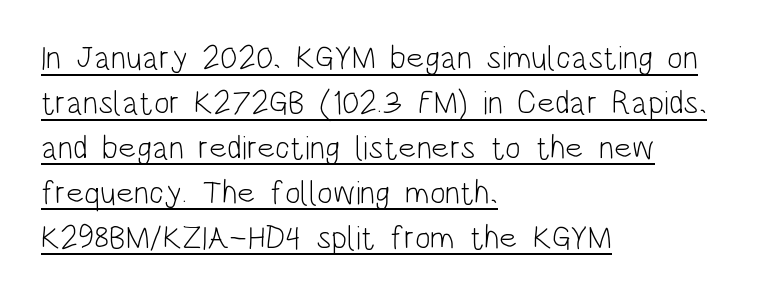
The image shows 33 px light, condensed sans-serif type, upright; set left-aligned, normal line spacing (1.36x), normal letter spacing, underlined; low stroke contrast and a large x-height.
